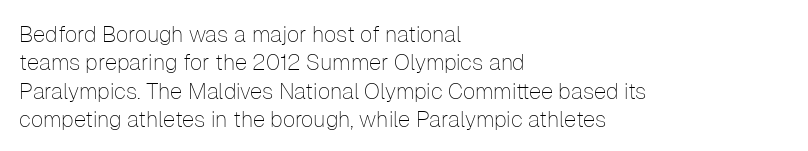
Rule under the text: the space is simply empty. Honestly, the letter spacing is just normal — you wouldn't notice it. The font's upright variant was chosen for this text. The strokes are not fattened; the text isn't bold. Layout note: lines flush left. The designer left line spacing at the default.
